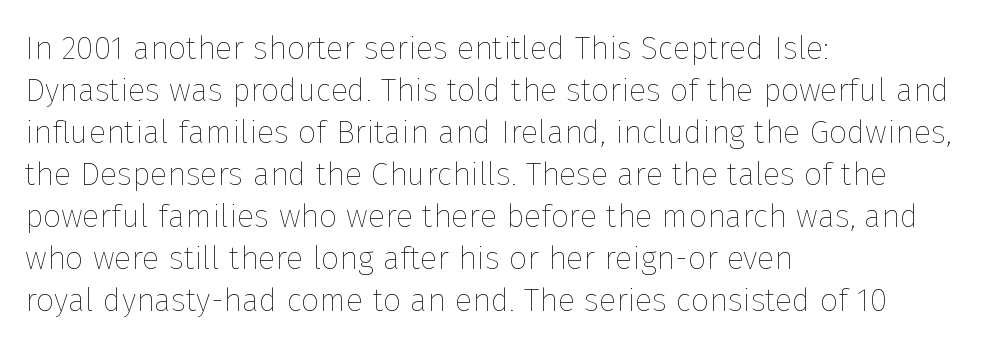
The image shows 32 px thin type, upright; set left-aligned, normal line spacing (1.31x), normal letter spacing, not underlined; low stroke contrast and a medium x-height.
